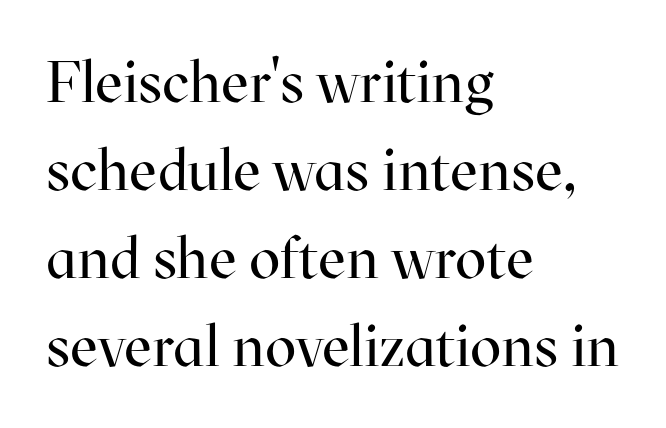
Spacing verdict: proportional, widths tailored to each character. Default kerning and tracking; the words read as compact shapes. The typeface chosen for these lines features serifs. Weight: in the light-to-regular range.
